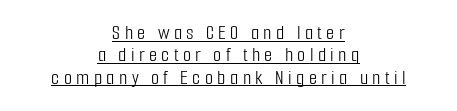
{"italic": "no", "bold": "no", "underline": "yes", "align": "center", "line_spacing": "tight", "line_spacing_ratio": 1.06, "letter_spacing": "wide", "letter_spacing_em": 0.21, "glyph_px": 21}
